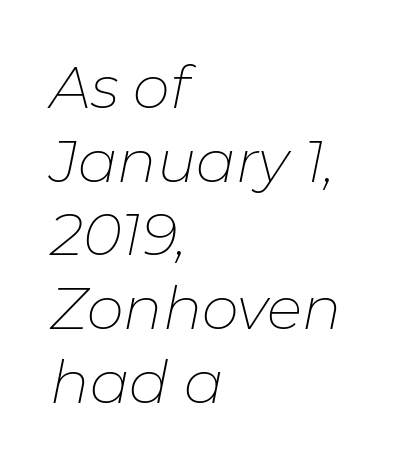
The image shows 59 px thin type, italic (leaning right); set left-aligned, normal line spacing (1.25x), normal letter spacing, not underlined; low stroke contrast and a medium x-height.
